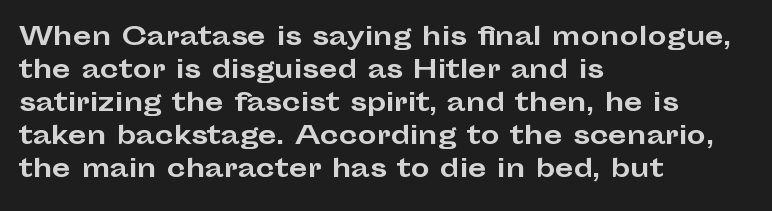
Q: Is the text bold? A: Yes.
Q: Is the text italic (slanted)? A: No, it is upright.
Q: Is the text underlined? A: No.
Q: How is the paragraph aligned? A: Left-aligned.
Q: Is the spacing between letters normal or unusually wide? A: Normal.
Q: Is the spacing between lines tight, normal or loose? A: Normal.
